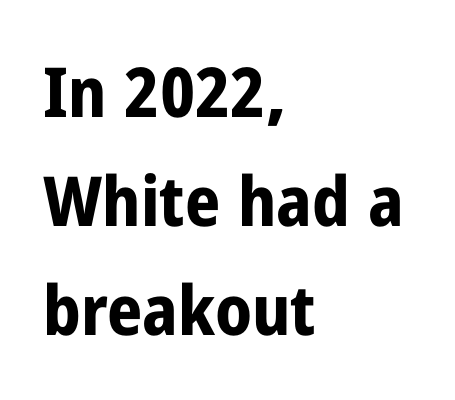
Q: Is the text bold? A: Yes.
Q: Is the text italic (slanted)? A: No, it is upright.
Q: Is the typeface a serif or a sans-serif typeface? A: Sans-serif.
Q: Is the text underlined? A: No.
Q: How is the paragraph aligned? A: Left-aligned.
Q: Is the spacing between letters normal or unusually wide? A: Normal.
Q: Is the spacing between lines tight, normal or loose? A: Normal.
Q: Width (condensed, normal, or wide)? A: Condensed.
Q: Stroke contrast? A: Low.
Q: x-height? A: Medium.
Q: Monospaced? A: No.
